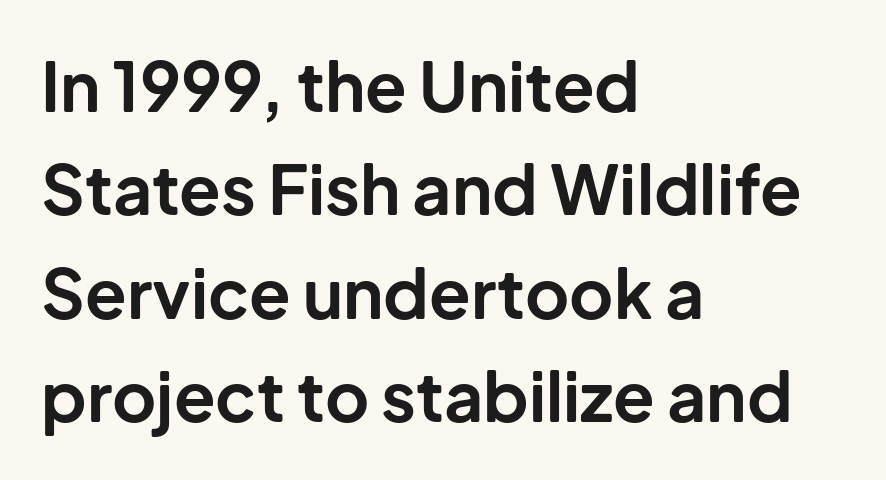
Q: Is the text bold? A: Yes.
Q: Is the text italic (slanted)? A: No, it is upright.
Q: Is the typeface a serif or a sans-serif typeface? A: Sans-serif.
Q: Is the text underlined? A: No.
Q: How is the paragraph aligned? A: Left-aligned.
Q: Is the spacing between letters normal or unusually wide? A: Normal.
Q: Is the spacing between lines tight, normal or loose? A: Normal.
Q: Width (condensed, normal, or wide)? A: Normal.
Q: Stroke contrast? A: Low.
Q: x-height? A: Medium.
Q: Monospaced? A: No.
